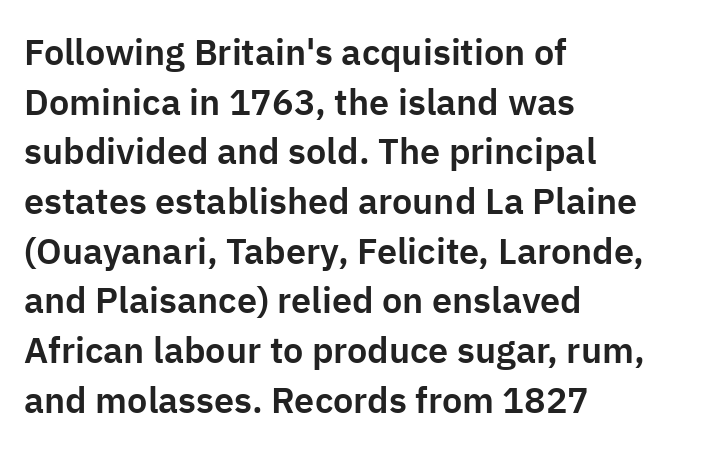
{"serif": "no", "italic": "no", "width": "normal", "stroke_contrast": "low", "x_height": "medium", "monospaced": "no", "underline": "no", "align": "left", "line_spacing": "normal", "line_spacing_ratio": 1.38, "letter_spacing": "normal", "letter_spacing_em": 0.0, "glyph_px": 36}
